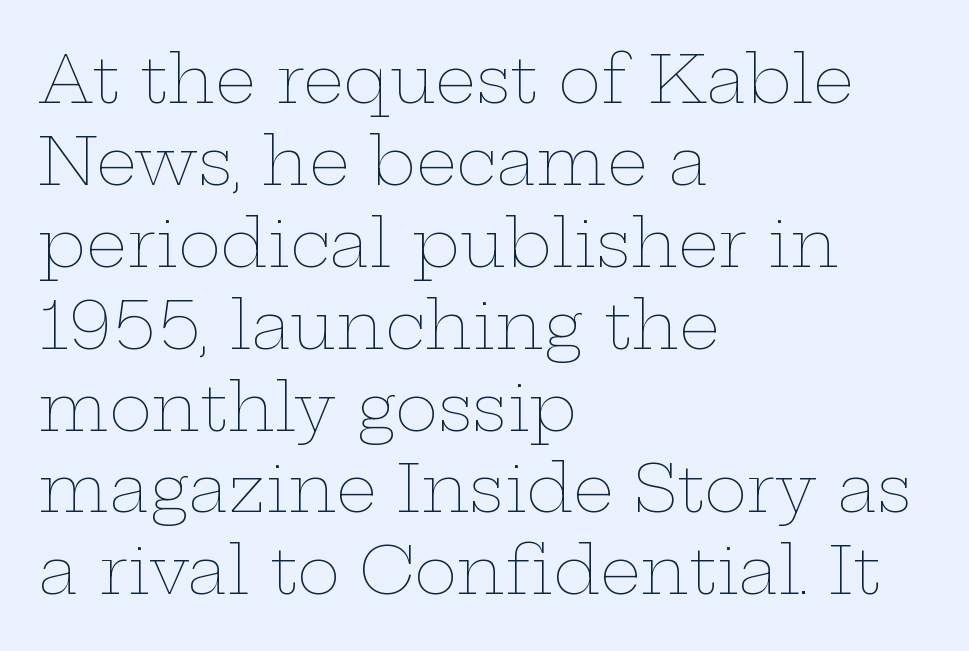
{"italic": "no", "bold": "no", "weight": "thin", "width": "wide", "stroke_contrast": "low", "x_height": "medium", "monospaced": "no", "underline": "no", "align": "left", "line_spacing": "normal", "line_spacing_ratio": 1.26, "letter_spacing": "normal", "letter_spacing_em": 0.0, "glyph_px": 65}
